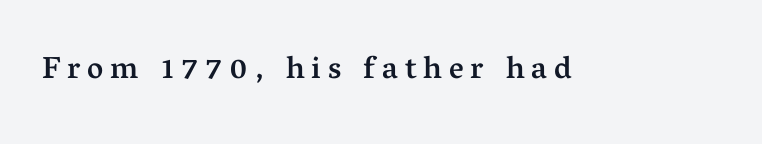
{"serif": "yes", "italic": "no", "bold": "semi", "weight": "semibold", "width": "normal", "stroke_contrast": "medium", "x_height": "medium", "monospaced": "no", "underline": "no", "letter_spacing": "wide", "letter_spacing_em": 0.22, "glyph_px": 31}
